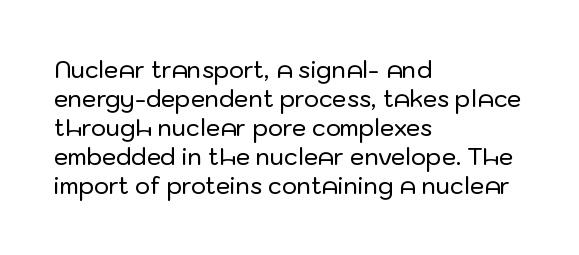
{"italic": "no", "underline": "no", "align": "left", "line_spacing": "normal", "line_spacing_ratio": 1.26, "letter_spacing": "normal", "letter_spacing_em": 0.0, "glyph_px": 23}
